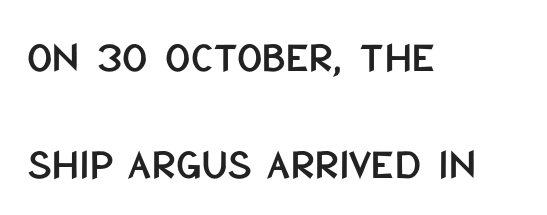
Q: Is the text italic (slanted)? A: No, it is upright.
Q: Is the typeface a serif or a sans-serif typeface? A: Sans-serif.
Q: Is the text underlined? A: No.
Q: How is the paragraph aligned? A: Left-aligned.
Q: Is the spacing between letters normal or unusually wide? A: Normal.
Q: Is the spacing between lines tight, normal or loose? A: Loose.
Q: Width (condensed, normal, or wide)? A: Condensed.
Q: Stroke contrast? A: Low.
Q: x-height? A: Large.
Q: Monospaced? A: No.
